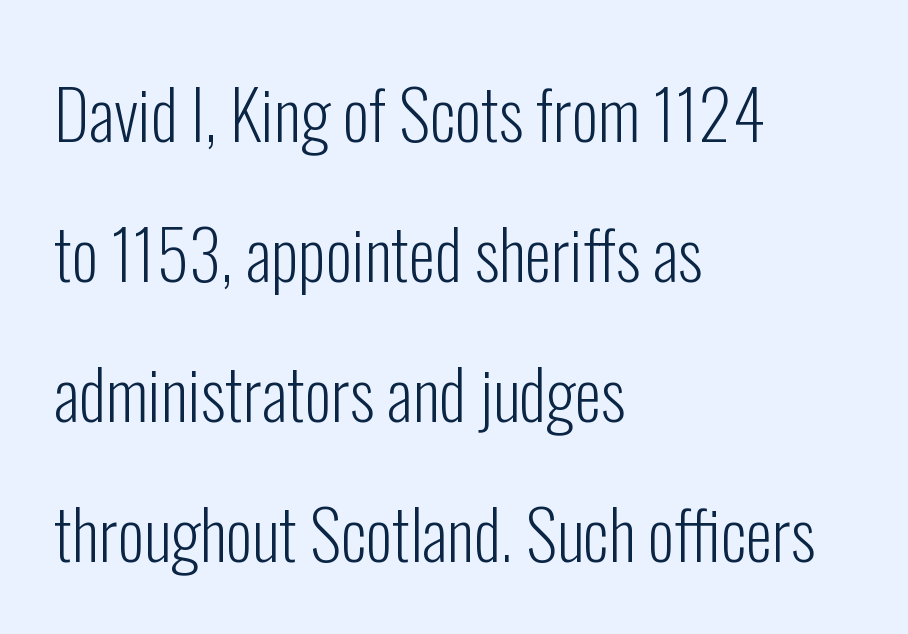
Q: Is the text bold? A: No.
Q: Is the text italic (slanted)? A: No, it is upright.
Q: Is the typeface a serif or a sans-serif typeface? A: Sans-serif.
Q: Is the text underlined? A: No.
Q: How is the paragraph aligned? A: Left-aligned.
Q: Is the spacing between letters normal or unusually wide? A: Normal.
Q: Is the spacing between lines tight, normal or loose? A: Loose.
Q: Width (condensed, normal, or wide)? A: Condensed.
Q: Stroke contrast? A: Low.
Q: x-height? A: Medium.
Q: Monospaced? A: No.
